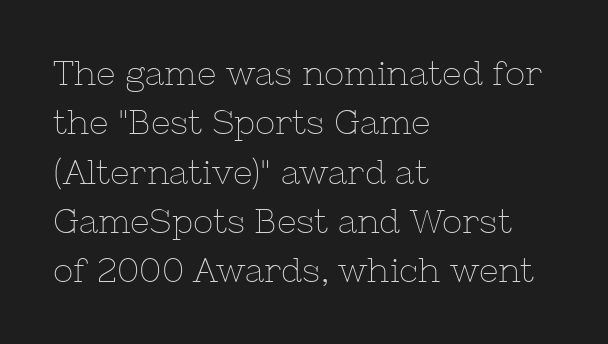
Q: Is the text bold? A: No.
Q: Is the text italic (slanted)? A: No, it is upright.
Q: Is the typeface a serif or a sans-serif typeface? A: Serif.
Q: Is the text underlined? A: No.
Q: How is the paragraph aligned? A: Left-aligned.
Q: Is the spacing between letters normal or unusually wide? A: Normal.
Q: Is the spacing between lines tight, normal or loose? A: Normal.
Q: Width (condensed, normal, or wide)? A: Normal.
Q: Stroke contrast? A: Low.
Q: x-height? A: Medium.
Q: Monospaced? A: No.
